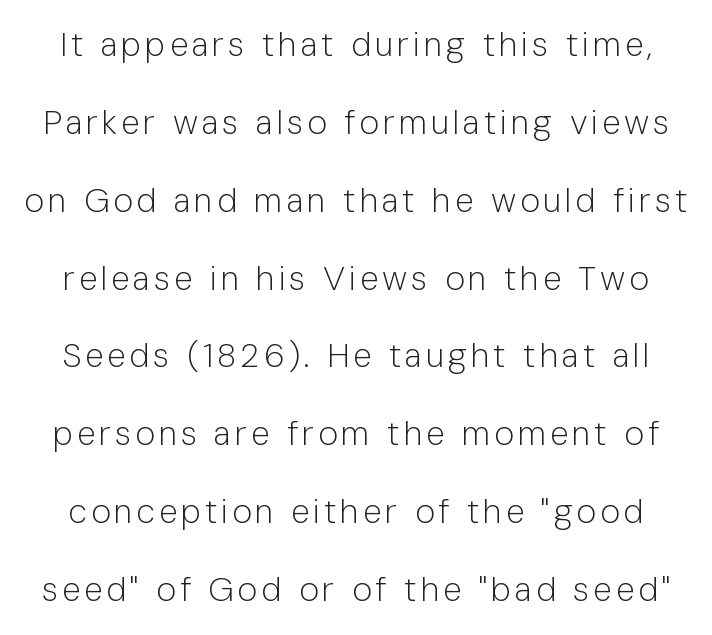
Widely set lines give the paragraph a tall, airy silhouette. The font sits on the lighter half of the weight spectrum, regular included. Unlike italic type, these characters show no tilt at all. Unmarked baselines from the first word to the last.
